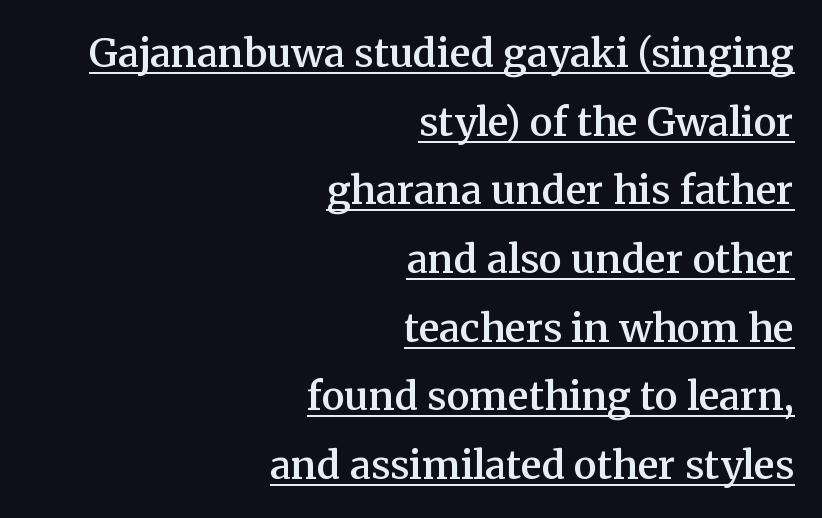
The image shows 39 px semibold serif type, upright; set right-aligned, line spacing 1.76x, normal letter spacing, underlined; medium stroke contrast and a medium x-height.
